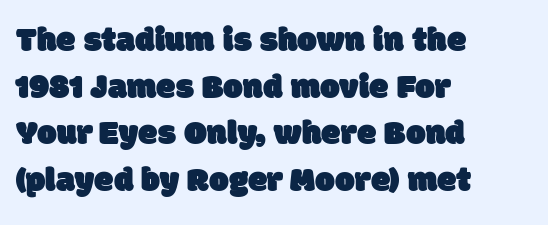
Q: Is the typeface a serif or a sans-serif typeface? A: Sans-serif.
Q: Is the text underlined? A: No.
Q: How is the paragraph aligned? A: Left-aligned.
Q: Is the spacing between letters normal or unusually wide? A: Normal.
Q: Is the spacing between lines tight, normal or loose? A: Normal.
Q: Width (condensed, normal, or wide)? A: Normal.
Q: Stroke contrast? A: Low.
Q: x-height? A: Large.
Q: Monospaced? A: No.
